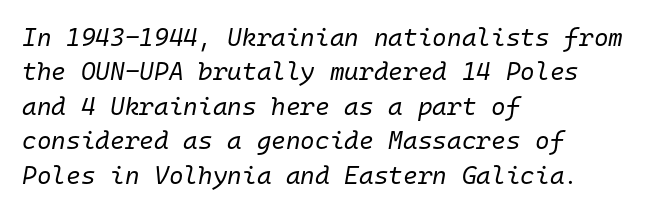
The lines in this sample share a left origin and differ only in where they stop. The font's italic variant was chosen for this text. The rows are spaced the way most documents space them. The glyphs are unaccompanied by any horizontal stroke below them. The face looks like a standard text weight, possibly lighter. The type is set solid horizontally, with unmodified tracking.
